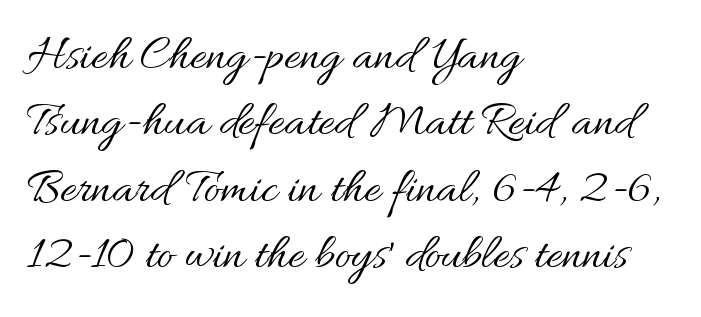
Q: Is the text bold? A: No.
Q: Is the text italic (slanted)? A: Yes.
Q: Is the text underlined? A: No.
Q: How is the paragraph aligned? A: Left-aligned.
Q: Is the spacing between letters normal or unusually wide? A: Normal.
Q: Is the spacing between lines tight, normal or loose? A: Normal.
Q: Width (condensed, normal, or wide)? A: Normal.
Q: Stroke contrast? A: Medium.
Q: x-height? A: Small.
Q: Monospaced? A: No.
